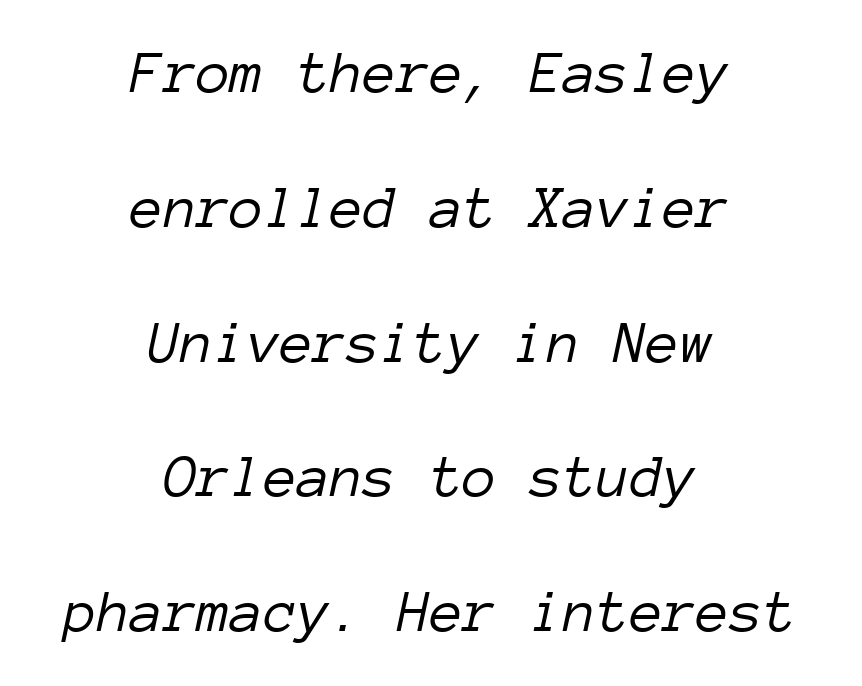
{"italic": "yes", "lean": "right", "slant_degrees": 12, "bold": "no", "weight": "light", "width": "normal", "stroke_contrast": "low", "x_height": "medium", "monospaced": "yes", "underline": "no", "align": "center", "line_spacing": "loose", "line_spacing_ratio": 2.21, "letter_spacing": "normal", "letter_spacing_em": 0.0, "glyph_px": 61}
